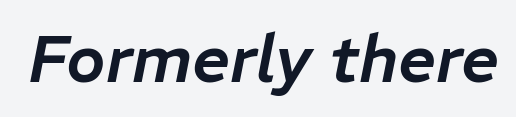
Q: Is the text italic (slanted)? A: Yes, it leans right by about 11 degrees.
Q: Is the text underlined? A: No.
Q: Is the spacing between letters normal or unusually wide? A: Normal.
Q: Width (condensed, normal, or wide)? A: Normal.
Q: Stroke contrast? A: Low.
Q: x-height? A: Medium.
Q: Monospaced? A: No.
